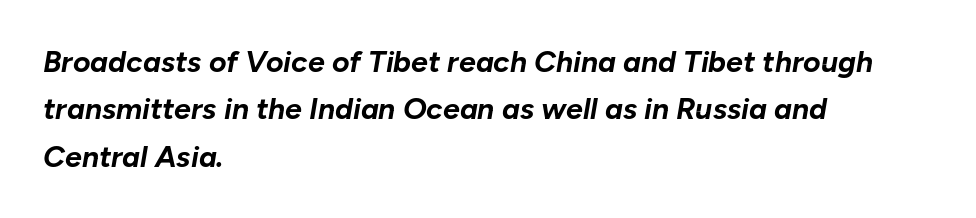
{"italic": "yes", "lean": "right", "slant_degrees": 10, "bold": "yes", "weight": "bold", "width": "normal", "stroke_contrast": "low", "x_height": "medium", "monospaced": "no", "underline": "no", "align": "left", "line_spacing": "normal", "line_spacing_ratio": 1.58, "letter_spacing": "normal", "letter_spacing_em": 0.0, "glyph_px": 30}
